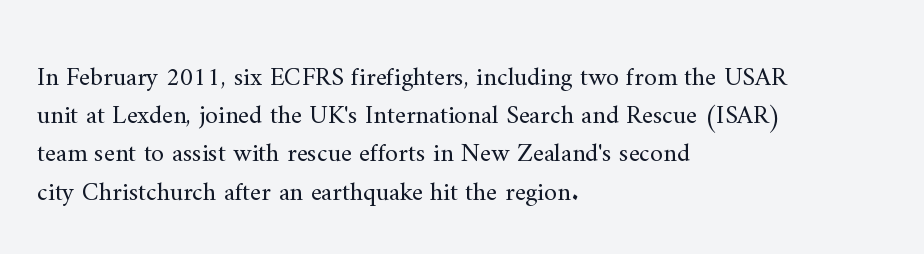
The vertical gap from one line to the next is medium. Quick note: underline off. The characters are drawn with everyday or finer stroke widths. A typesetter would mark this as roman, not italic. Caption: multi-line text, flush left, ragged right.
